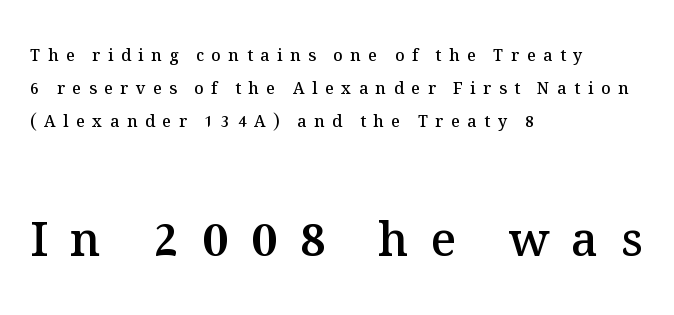
Is there any slant? The stems are plumb. Caption: multi-line text, flush left, ragged right. Think of a printed novel: that variable character pitch is what you see here. Any mark beneath the type? The region is blank.
